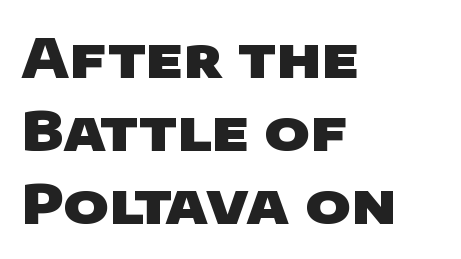
Q: Is the text bold? A: Yes.
Q: Is the typeface a serif or a sans-serif typeface? A: Sans-serif.
Q: Is the text underlined? A: No.
Q: How is the paragraph aligned? A: Left-aligned.
Q: Is the spacing between letters normal or unusually wide? A: Normal.
Q: Is the spacing between lines tight, normal or loose? A: Normal.
Q: Width (condensed, normal, or wide)? A: Wide.
Q: Stroke contrast? A: Low.
Q: x-height? A: Large.
Q: Monospaced? A: No.
